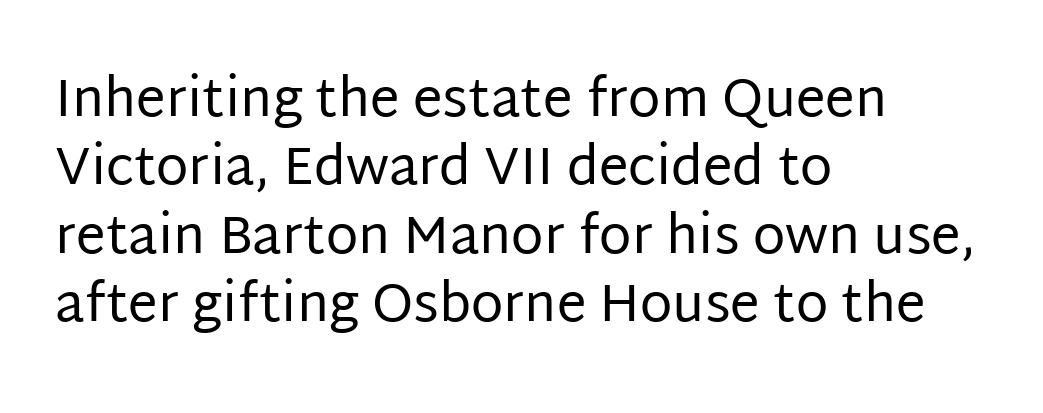
{"serif": "no", "italic": "no", "bold": "no", "weight": "regular", "width": "normal", "stroke_contrast": "low", "x_height": "large", "monospaced": "no", "underline": "no", "align": "left", "line_spacing": "normal", "line_spacing_ratio": 1.29, "letter_spacing": "normal", "letter_spacing_em": 0.0, "glyph_px": 53}
